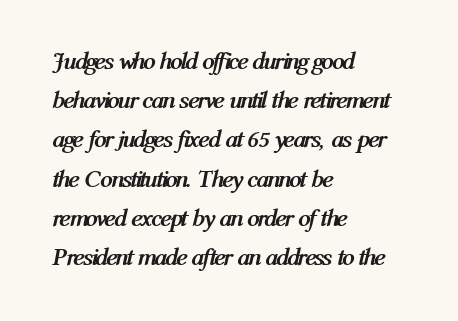
{"italic": "yes", "lean": "right", "slant_degrees": 12, "bold": "yes", "underline": "no", "align": "left", "line_spacing": "normal", "line_spacing_ratio": 1.57, "letter_spacing": "normal", "letter_spacing_em": 0.0, "glyph_px": 25}
